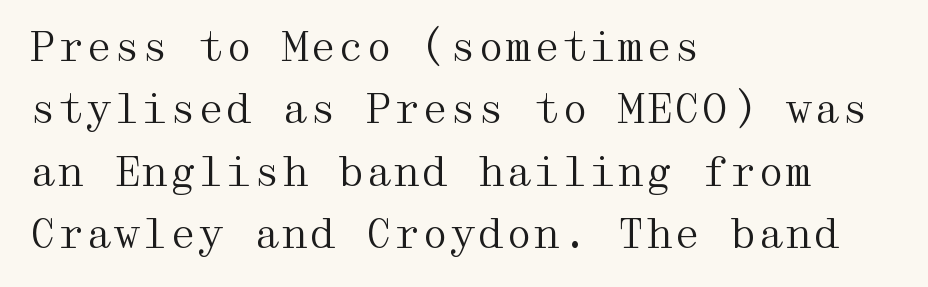
Stroke thickness stays within the range of a standard reading face or lighter. Just letters on the line, the space beneath them empty. One glance says typical: line gaps are just what's usual. Yep, those are serifs on the letters. Words appear dense and cohesive because spacing is normal.
